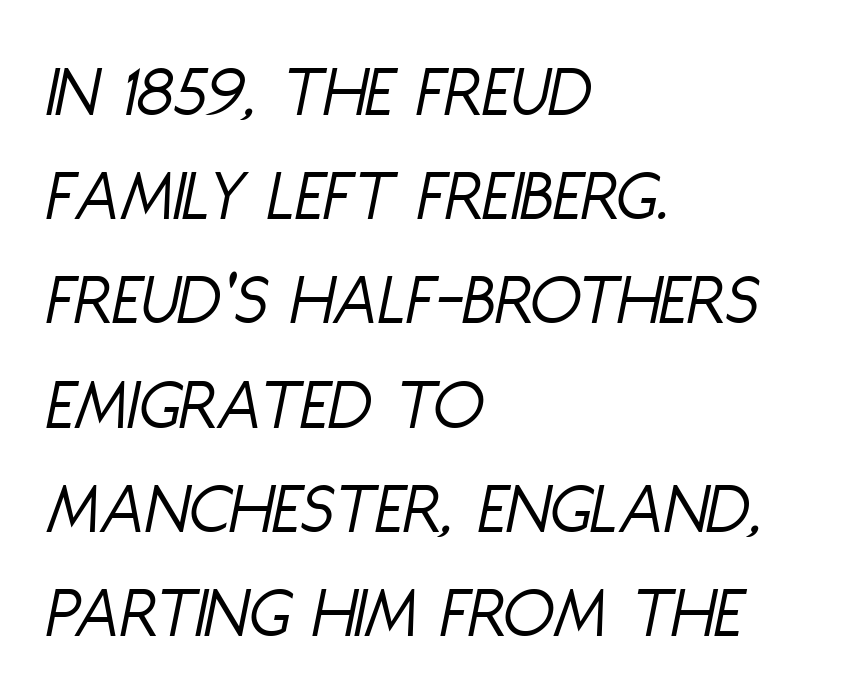
Q: Is the text bold? A: No.
Q: Is the text italic (slanted)? A: Yes, it leans right by about 11 degrees.
Q: Is the text underlined? A: No.
Q: How is the paragraph aligned? A: Left-aligned.
Q: Is the spacing between letters normal or unusually wide? A: Normal.
Q: Is the spacing between lines tight, normal or loose? A: Normal.
Q: Width (condensed, normal, or wide)? A: Condensed.
Q: Stroke contrast? A: Low.
Q: x-height? A: Large.
Q: Monospaced? A: No.
